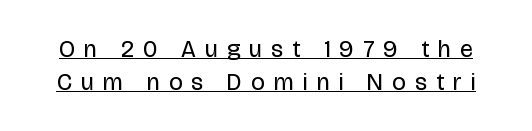
A typesetter would call this heavily tracked-out type. Underlined type. Weight: regular or lighter. Designer's note — italics off, roman on.
